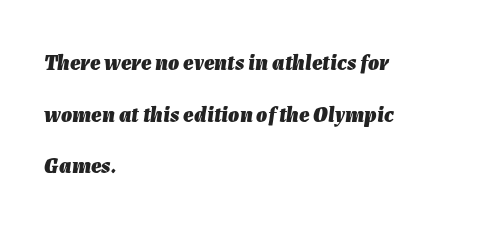
{"italic": "yes", "lean": "right", "slant_degrees": 7, "bold": "yes", "underline": "no", "align": "left", "line_spacing": "loose", "line_spacing_ratio": 2.35, "letter_spacing": "normal", "letter_spacing_em": 0.0, "glyph_px": 22}
